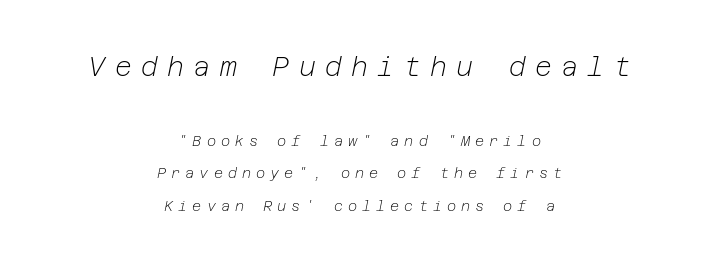
Compared with ordinary roman type, these characters are visibly tilted. In terms of leading, this rendering errs on the spacious side. Block one is the big one; block two sits smaller underneath. These lines stack symmetrically, like a column narrowing and widening about its center. A bare baseline throughout the passage. Loose tracking; the words dissolve into strings of separated letters.
